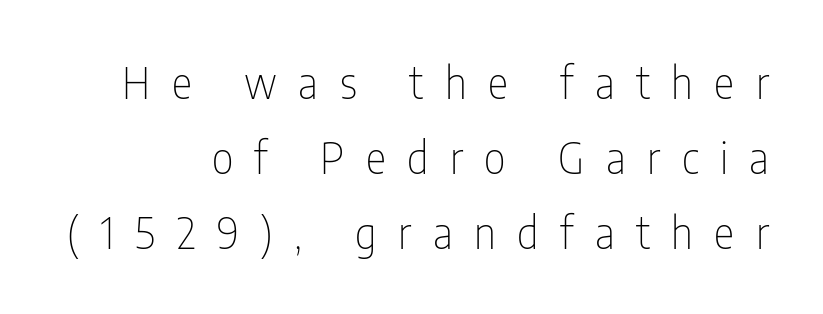
{"serif": "no", "italic": "no", "bold": "no", "weight": "thin", "width": "condensed", "stroke_contrast": "low", "x_height": "medium", "monospaced": "no", "underline": "no", "align": "right", "line_spacing_ratio": 1.75, "letter_spacing": "wide", "letter_spacing_em": 0.5, "glyph_px": 43}
